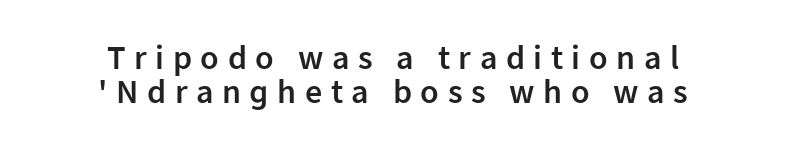
The image shows 34 px semibold sans-serif type, upright; set centered, tight line spacing (0.99x), unusually wide letter spacing (+0.25 em), not underlined; low stroke contrast and a medium x-height.
